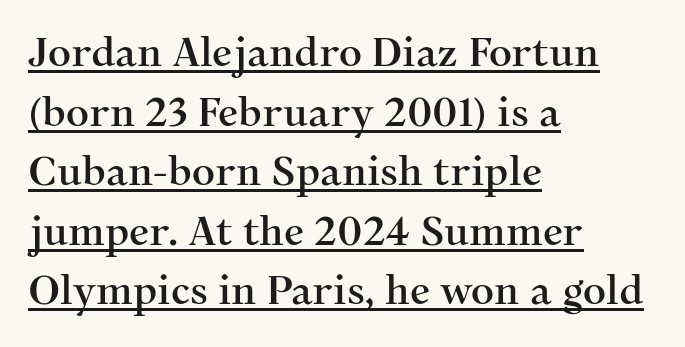
Does the lettering tilt? It doesn't — this is upright. Check the space under the baseline: a stroke is drawn there. The passage shown has conventional tracking throughout. A typesetter would call this proportional, since set widths differ per character. The font family rendered here belongs to the serif group. Typeset ragged right — the left edge is the straight one.
